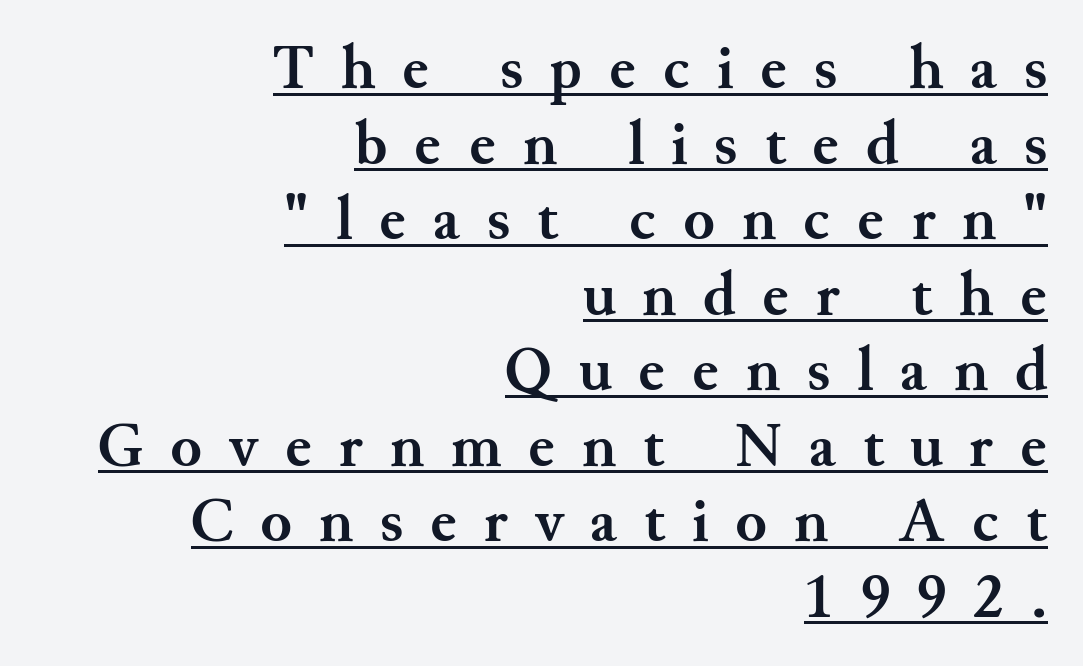
Is this a fixed-width face? No — the glyphs have proportional, varying widths. Underlining? Definitely there. Right-aligned paragraph, ragged on the left. A roman cut, with each character standing at attention. Honestly, the letter spacing is so wide it's the main thing you notice.
